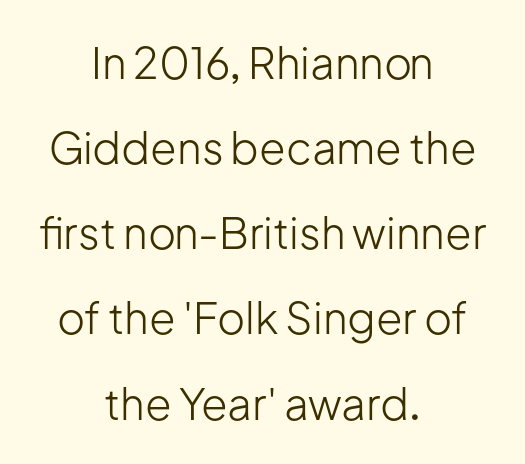
Q: Is the text bold? A: No.
Q: Is the text italic (slanted)? A: No, it is upright.
Q: Is the typeface a serif or a sans-serif typeface? A: Sans-serif.
Q: Is the text underlined? A: No.
Q: How is the paragraph aligned? A: Centered.
Q: Is the spacing between letters normal or unusually wide? A: Normal.
Q: Is the spacing between lines tight, normal or loose? A: Loose.
Q: Width (condensed, normal, or wide)? A: Normal.
Q: Stroke contrast? A: Low.
Q: x-height? A: Medium.
Q: Monospaced? A: No.
